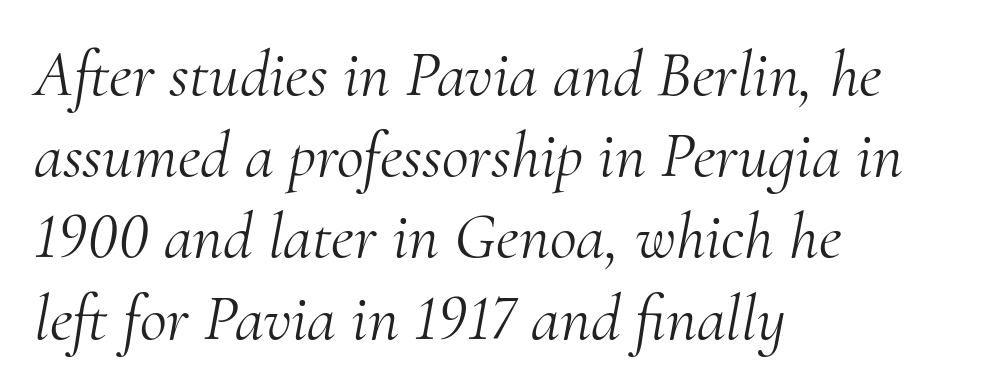
{"serif": "yes", "italic": "yes", "lean": "right", "slant_degrees": 10, "bold": "no", "weight": "light", "width": "normal", "stroke_contrast": "medium", "x_height": "small", "monospaced": "no", "underline": "no", "align": "left", "line_spacing_ratio": 1.23, "letter_spacing": "normal", "letter_spacing_em": 0.0, "glyph_px": 66}
